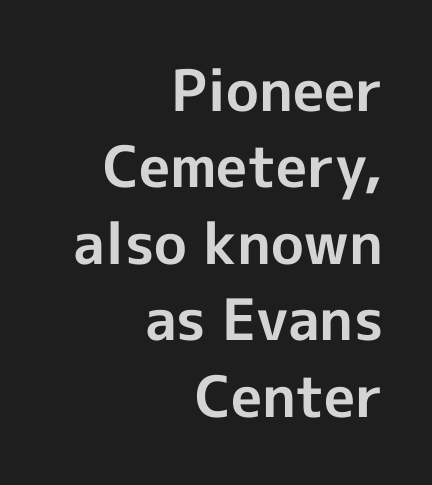
{"serif": "no", "italic": "no", "bold": "yes", "weight": "bold", "width": "normal", "x_height": "medium", "monospaced": "no", "underline": "no", "align": "right", "line_spacing": "normal", "line_spacing_ratio": 1.34, "letter_spacing": "normal", "letter_spacing_em": 0.0, "glyph_px": 57}
